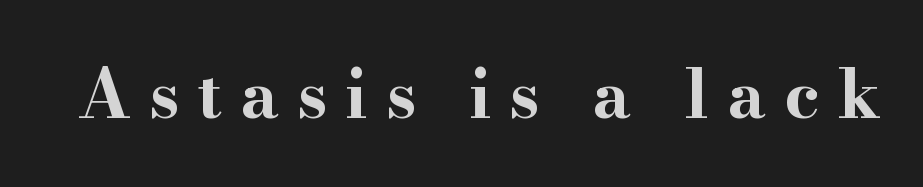
The image shows 67 px bold, wide serif type, upright; set unusually wide letter spacing (+0.27 em), not underlined; high stroke contrast and a small x-height.
